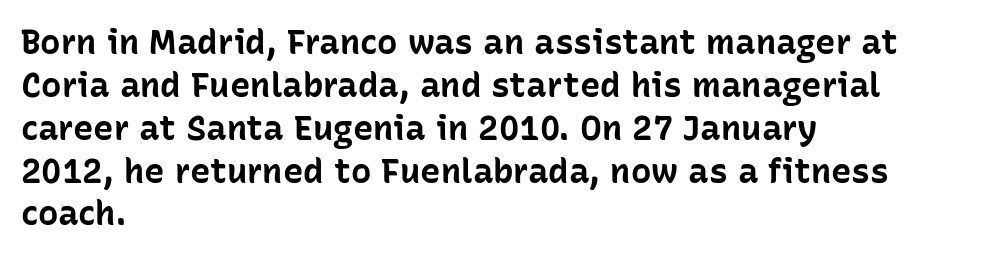
Q: Is the text bold? A: Yes.
Q: Is the text italic (slanted)? A: No, it is upright.
Q: Is the typeface a serif or a sans-serif typeface? A: Sans-serif.
Q: Is the text underlined? A: No.
Q: How is the paragraph aligned? A: Left-aligned.
Q: Is the spacing between letters normal or unusually wide? A: Normal.
Q: Is the spacing between lines tight, normal or loose? A: Normal.
Q: Width (condensed, normal, or wide)? A: Normal.
Q: Stroke contrast? A: Low.
Q: x-height? A: Medium.
Q: Monospaced? A: No.
